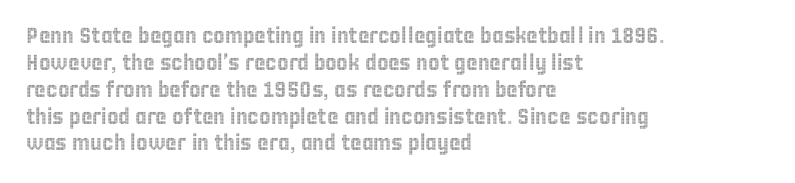
{"italic": "no", "underline": "no", "align": "left", "line_spacing_ratio": 1.22, "letter_spacing": "normal", "letter_spacing_em": 0.0, "glyph_px": 22}
